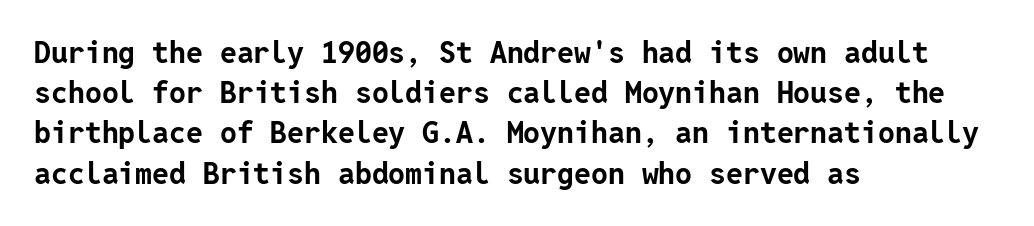
{"serif": "no", "italic": "no", "bold": "yes", "weight": "bold", "width": "normal", "stroke_contrast": "low", "x_height": "medium", "underline": "no", "align": "left", "line_spacing": "normal", "line_spacing_ratio": 1.34, "letter_spacing": "normal", "letter_spacing_em": 0.0, "glyph_px": 30}
